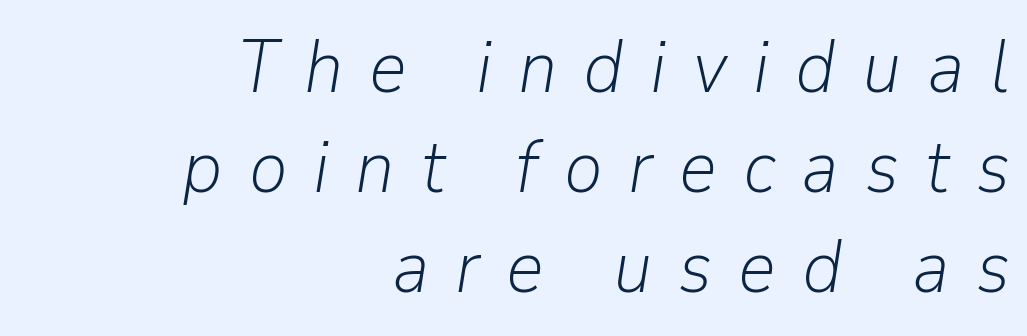
Q: Is the text bold? A: No.
Q: Is the text italic (slanted)? A: Yes, it leans right by about 9 degrees.
Q: Is the text underlined? A: No.
Q: How is the paragraph aligned? A: Right-aligned.
Q: Is the spacing between letters normal or unusually wide? A: Unusually wide.
Q: Is the spacing between lines tight, normal or loose? A: Normal.
Q: Width (condensed, normal, or wide)? A: Normal.
Q: Stroke contrast? A: Low.
Q: x-height? A: Medium.
Q: Monospaced? A: No.
